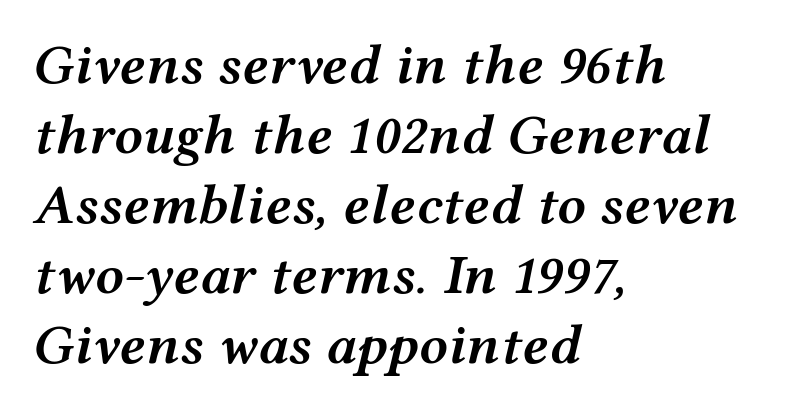
Q: Is the text bold? A: Semi-bold.
Q: Is the text italic (slanted)? A: Yes, it leans right by about 12 degrees.
Q: Is the text underlined? A: No.
Q: How is the paragraph aligned? A: Left-aligned.
Q: Is the spacing between letters normal or unusually wide? A: Normal.
Q: Width (condensed, normal, or wide)? A: Wide.
Q: Stroke contrast? A: Medium.
Q: x-height? A: Medium.
Q: Monospaced? A: No.
